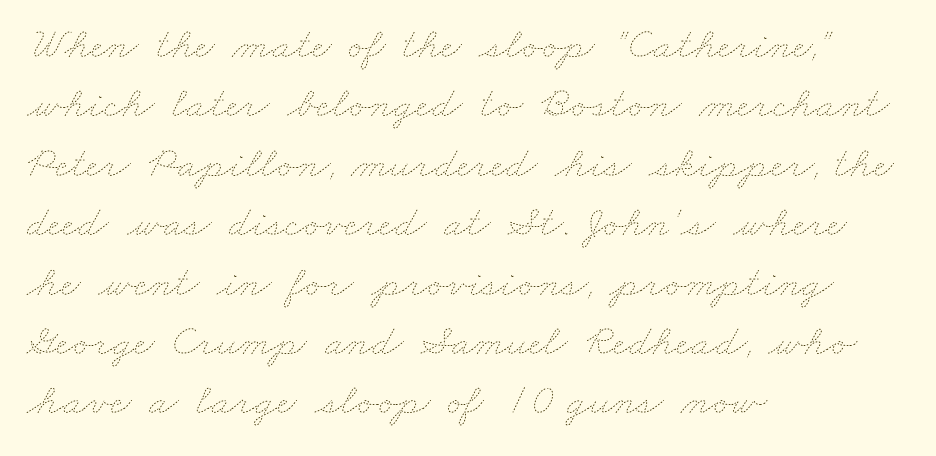
Q: Is the text bold? A: No.
Q: Is the text underlined? A: No.
Q: How is the paragraph aligned? A: Left-aligned.
Q: Is the spacing between letters normal or unusually wide? A: Normal.
Q: Is the spacing between lines tight, normal or loose? A: Normal.
Q: Width (condensed, normal, or wide)? A: Wide.
Q: Stroke contrast? A: Low.
Q: x-height? A: Small.
Q: Monospaced? A: No.
